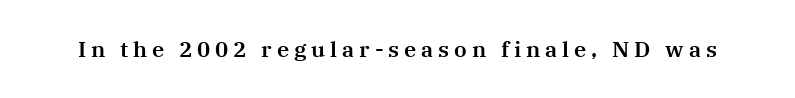
Honestly, the letter spacing is so wide it's the main thing you notice. The letters stand straight up with perfectly vertical stems. Plain, unruled lines of type.
